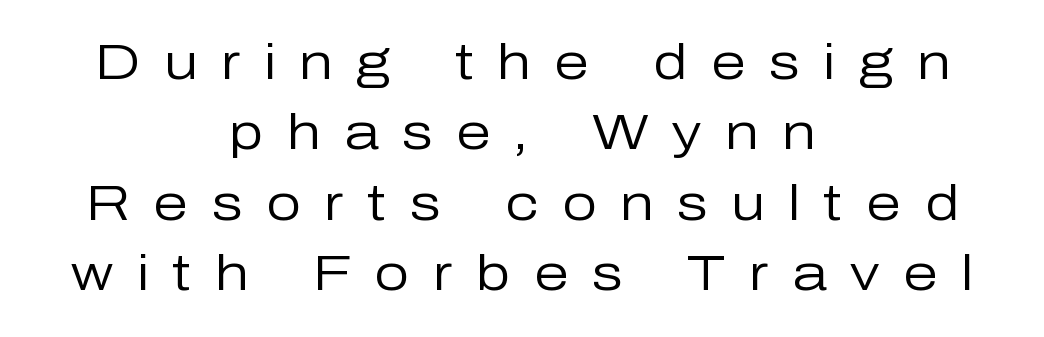
Q: Is the text bold? A: No.
Q: Is the text italic (slanted)? A: No, it is upright.
Q: Is the typeface a serif or a sans-serif typeface? A: Sans-serif.
Q: Is the text underlined? A: No.
Q: How is the paragraph aligned? A: Centered.
Q: Is the spacing between letters normal or unusually wide? A: Unusually wide.
Q: Is the spacing between lines tight, normal or loose? A: Normal.
Q: Width (condensed, normal, or wide)? A: Normal.
Q: Stroke contrast? A: Low.
Q: x-height? A: Medium.
Q: Monospaced? A: No.
